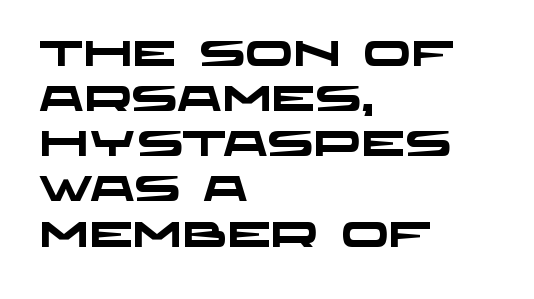
{"serif": "no", "bold": "yes", "weight": "heavy", "width": "wide", "stroke_contrast": "low", "x_height": "large", "monospaced": "no", "underline": "no", "align": "left", "line_spacing": "normal", "line_spacing_ratio": 1.29, "letter_spacing": "normal", "letter_spacing_em": 0.0, "glyph_px": 35}
